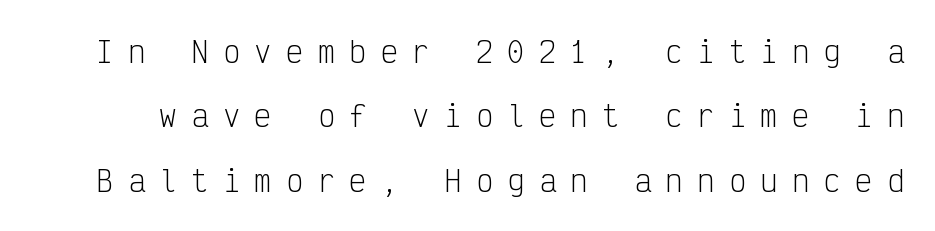
The image shows 29 px light, condensed sans-serif type, upright, monospaced; set loose line spacing (2.22x), unusually wide letter spacing (+0.49 em), not underlined; low stroke contrast and a medium x-height.
